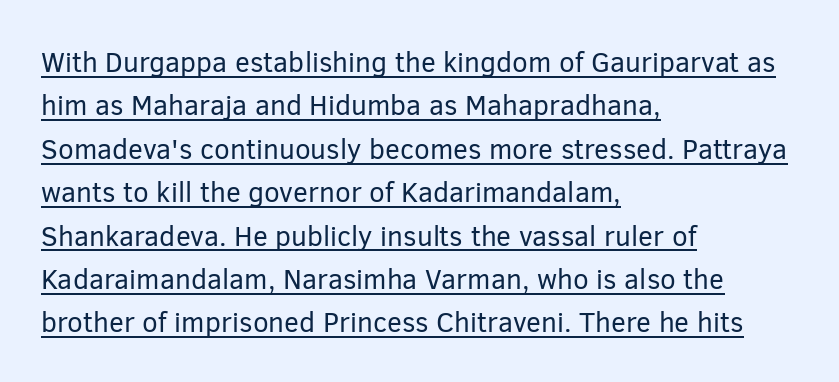
Q: Is the text bold? A: No.
Q: Is the text italic (slanted)? A: No, it is upright.
Q: Is the typeface a serif or a sans-serif typeface? A: Sans-serif.
Q: Is the text underlined? A: Yes.
Q: How is the paragraph aligned? A: Left-aligned.
Q: Is the spacing between letters normal or unusually wide? A: Normal.
Q: Is the spacing between lines tight, normal or loose? A: Normal.
Q: Width (condensed, normal, or wide)? A: Normal.
Q: Stroke contrast? A: Low.
Q: x-height? A: Medium.
Q: Monospaced? A: No.
